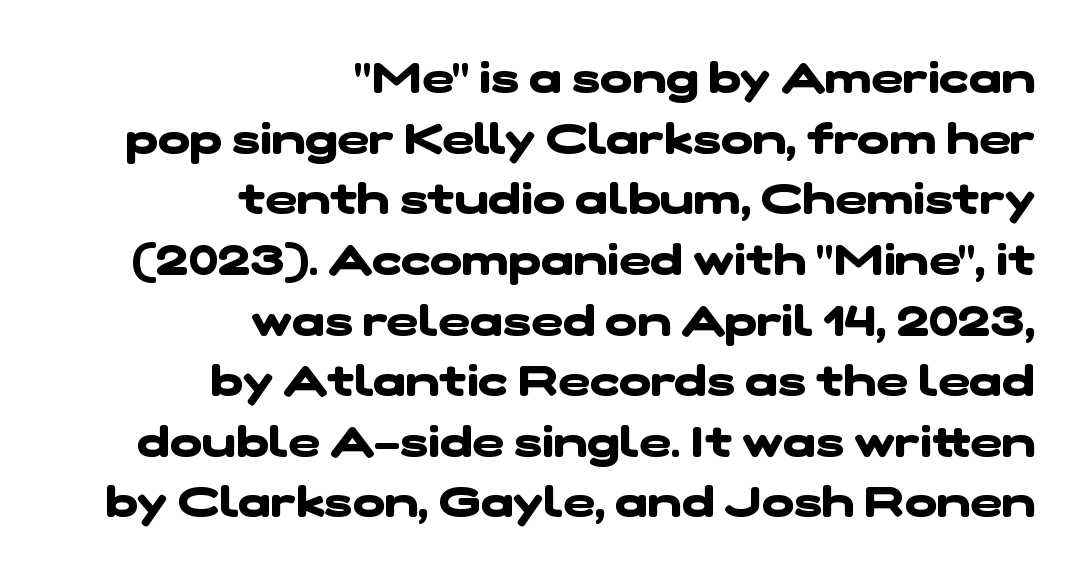
The strokes are fattened all the way to bold. Stroke terminals: plain, sans-serif. Type without underlining. Layout note: lines flush right.
